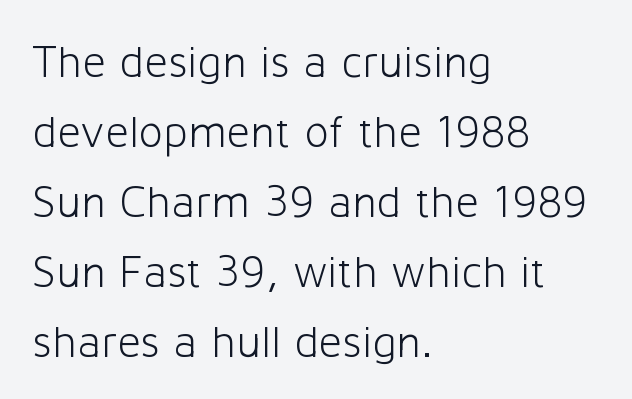
The letterforms sit at book weight or below. One glance says typical: line gaps are just what's usual. Glance below the letters and you will spot only blank space. Italic: no, the glyphs are upright roman.
